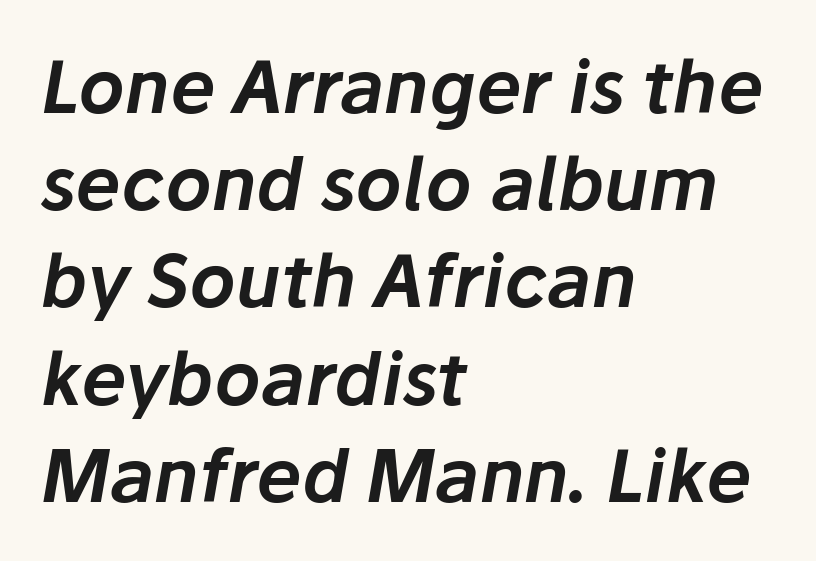
Q: Is the text italic (slanted)? A: Yes, it leans right by about 10 degrees.
Q: Is the text underlined? A: No.
Q: How is the paragraph aligned? A: Left-aligned.
Q: Is the spacing between letters normal or unusually wide? A: Normal.
Q: Is the spacing between lines tight, normal or loose? A: Normal.
Q: Width (condensed, normal, or wide)? A: Normal.
Q: Stroke contrast? A: Low.
Q: x-height? A: Medium.
Q: Monospaced? A: No.
